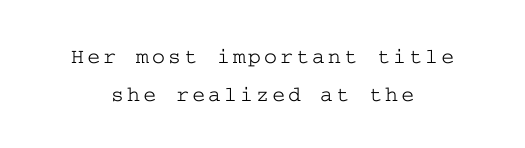
{"italic": "no", "underline": "no", "align": "center", "line_spacing_ratio": 1.71, "glyph_px": 22}
